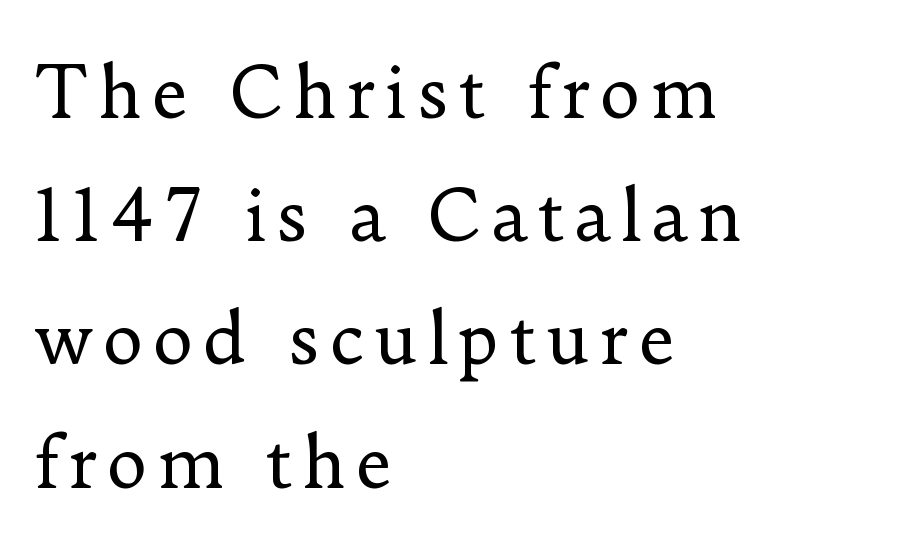
{"serif": "yes", "italic": "no", "bold": "no", "weight": "regular", "width": "normal", "stroke_contrast": "low", "x_height": "small", "monospaced": "no", "underline": "no", "align": "left", "line_spacing_ratio": 1.76, "glyph_px": 70}
